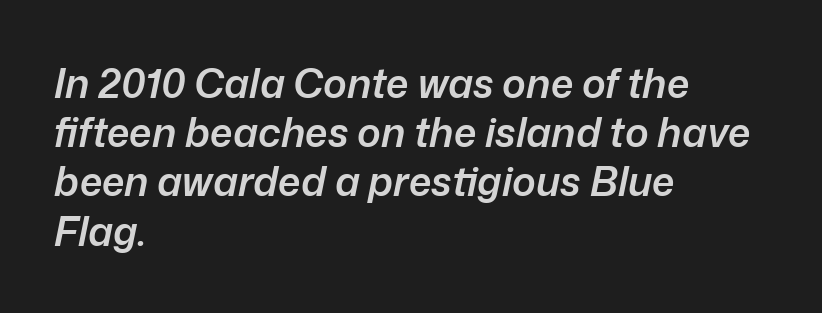
{"italic": "yes", "lean": "right", "slant_degrees": 12, "bold": "semi", "weight": "semibold", "width": "normal", "stroke_contrast": "low", "x_height": "medium", "monospaced": "no", "underline": "no", "align": "left", "line_spacing_ratio": 1.23, "letter_spacing": "normal", "letter_spacing_em": 0.0, "glyph_px": 40}
